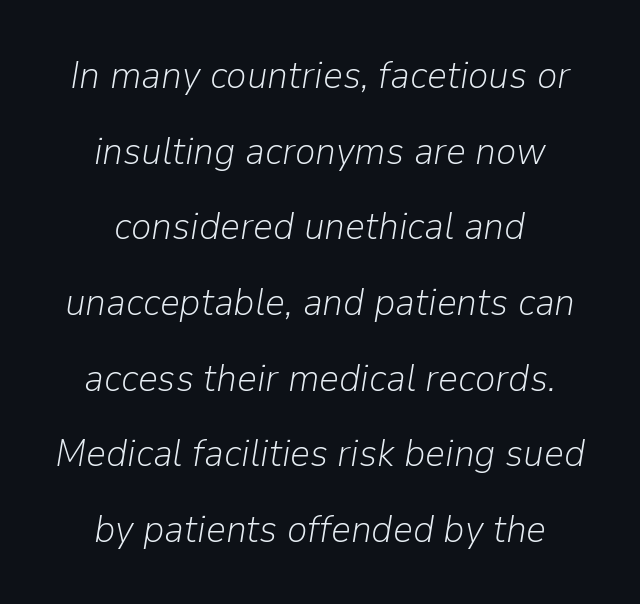
The strip under each line holds only bare page. Every row of glyphs is offset so its center matches the block's center. Unbolded letterforms with no extra heft. Looking at the ascenders, they clearly lean.
